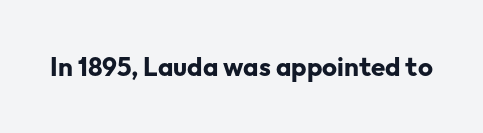
Q: Is the text bold? A: Yes.
Q: Is the text italic (slanted)? A: No, it is upright.
Q: Is the text underlined? A: No.
Q: Is the spacing between letters normal or unusually wide? A: Normal.
